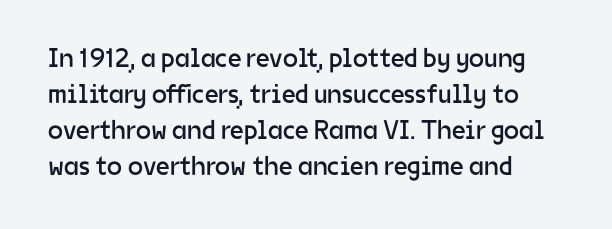
A clean baseline with only descenders dipping below it. The letters stand upright; this is a roman face. The letterforms sit shoulder to shoulder at normal distance. The compositor pushed each line to the left boundary.
